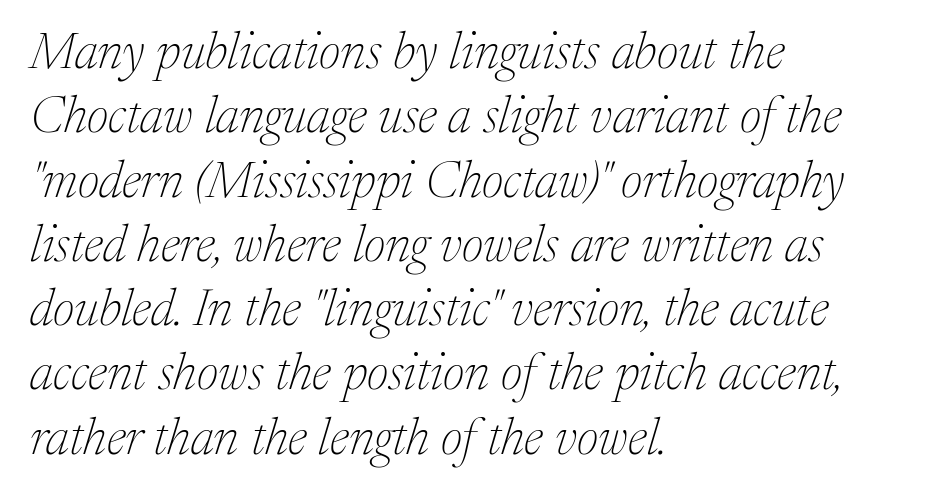
{"serif": "yes", "italic": "yes", "lean": "right", "slant_degrees": 17, "bold": "no", "weight": "thin", "width": "normal", "stroke_contrast": "medium", "x_height": "medium", "monospaced": "no", "underline": "no", "align": "left", "line_spacing": "normal", "line_spacing_ratio": 1.26, "letter_spacing": "normal", "letter_spacing_em": 0.0, "glyph_px": 51}
